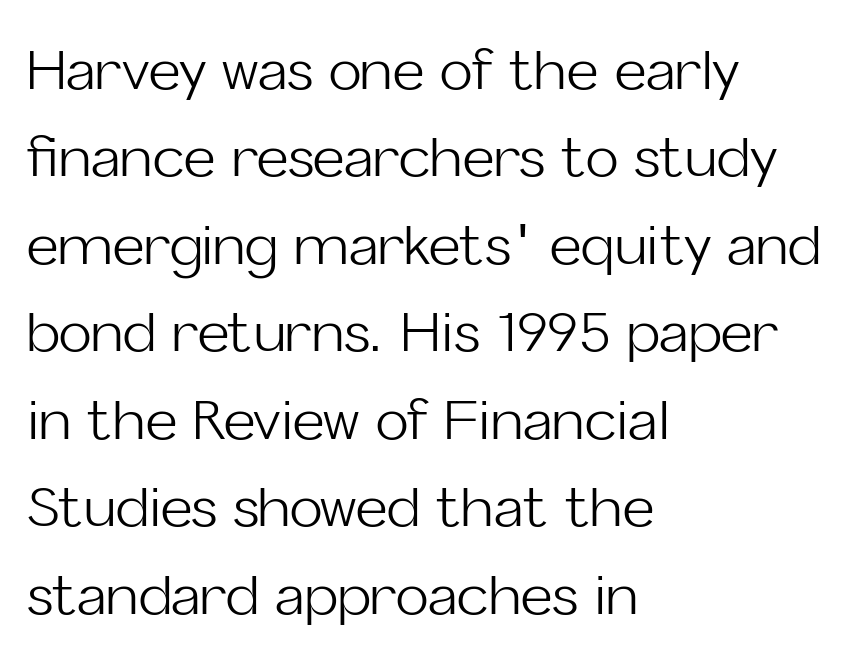
The image shows 55 px light sans-serif type, upright; set left-aligned, normal line spacing (1.59x), normal letter spacing, not underlined; low stroke contrast and a medium x-height.
